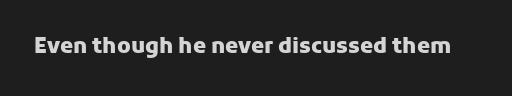
Q: Is the text bold? A: Yes.
Q: Is the text italic (slanted)? A: No, it is upright.
Q: Is the text underlined? A: No.
Q: Is the spacing between letters normal or unusually wide? A: Normal.
